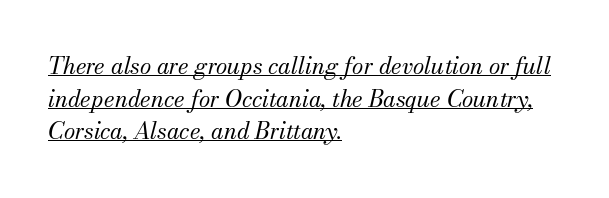
Each word holds together tightly as a unit, with standard inter-letter gaps. Leading: standard. Weight: not bold — regular or lighter. Underlining? Definitely there. Leftover space on each line is placed entirely after the last word.
